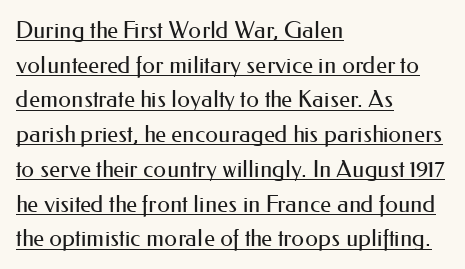
The horizontal fit of the characters is conventional and even. Horizontally, the lines are justified to the leading edge only. The block of text has a typical density, with ordinary space between rows. Does a line run under the words? Yes, clearly. This is not heavy type; no bold has been used. The letters stand upright; this is a roman face.
